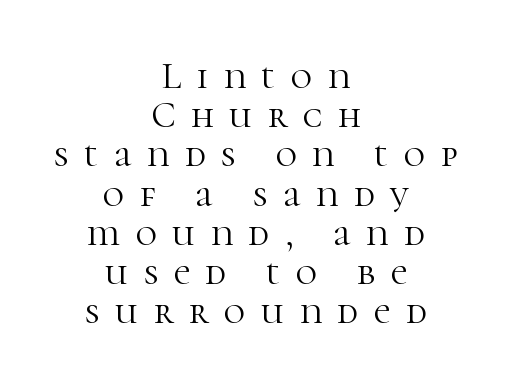
The image shows 37 px light serif type, upright; set centered, tight line spacing (1.06x), unusually wide letter spacing (+0.42 em), not underlined; high stroke contrast and a medium x-height.
